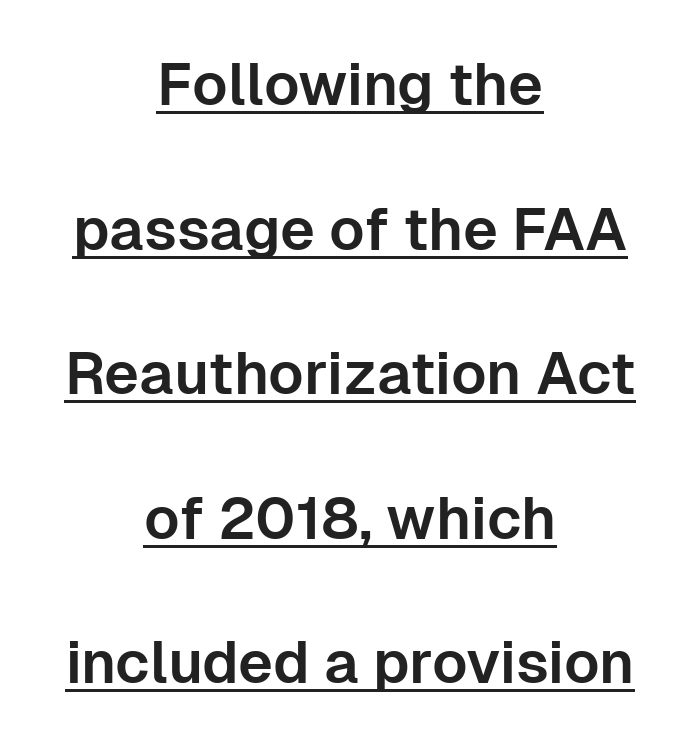
{"serif": "no", "italic": "no", "width": "normal", "stroke_contrast": "low", "x_height": "medium", "monospaced": "no", "underline": "yes", "align": "center", "line_spacing": "loose", "line_spacing_ratio": 2.45, "letter_spacing": "normal", "letter_spacing_em": 0.0, "glyph_px": 59}
